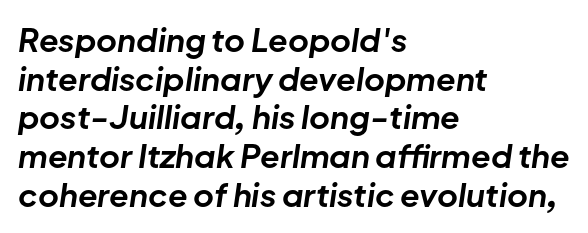
Summary of weight: heavy, a full bold. Style check: oblique. Decoration check: the copy has no underline. A typesetter would call this zero additional tracking. The paragraph shown leans on its left margin.
